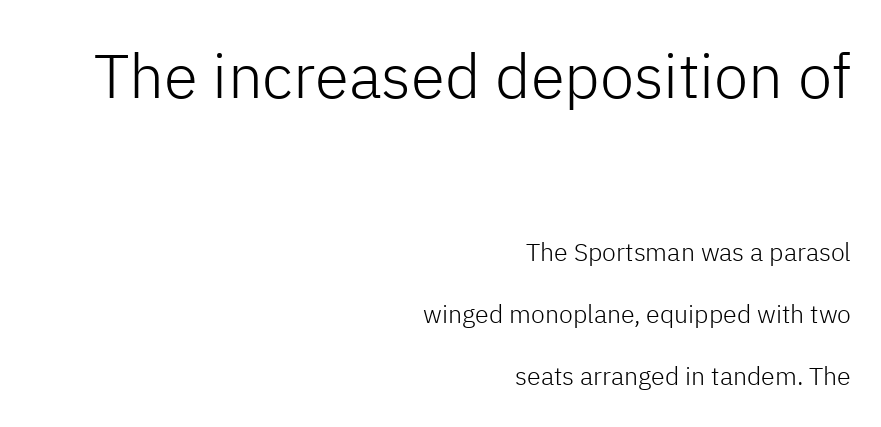
{"serif": "no", "italic": "no", "bold": "no", "weight": "light", "width": "normal", "stroke_contrast": "low", "x_height": "medium", "monospaced": "no", "underline": "no", "align": "right", "line_spacing": "loose", "line_spacing_ratio": 2.48, "letter_spacing": "normal", "letter_spacing_em": 0.0, "larger_block": "first", "size_ratio": 2.48, "glyph_px": 62}
